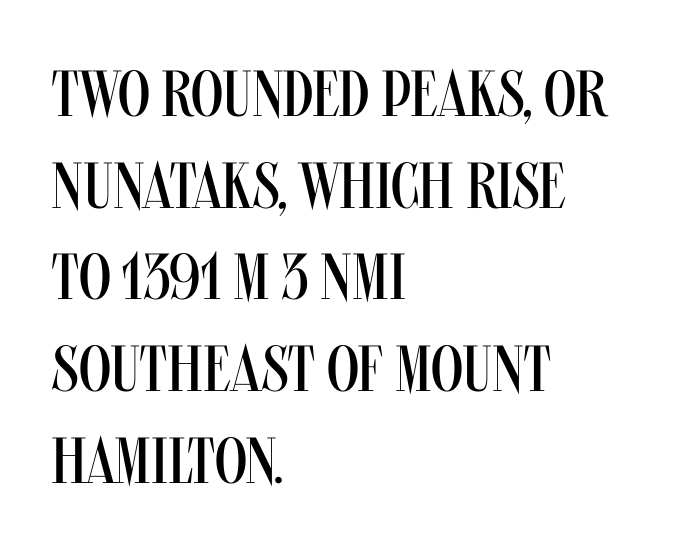
Q: Is the text bold? A: No.
Q: Is the text italic (slanted)? A: No, it is upright.
Q: Is the typeface a serif or a sans-serif typeface? A: Sans-serif.
Q: Is the text underlined? A: No.
Q: How is the paragraph aligned? A: Left-aligned.
Q: Is the spacing between letters normal or unusually wide? A: Normal.
Q: Is the spacing between lines tight, normal or loose? A: Normal.
Q: Width (condensed, normal, or wide)? A: Condensed.
Q: Stroke contrast? A: Medium.
Q: x-height? A: Large.
Q: Monospaced? A: No.
